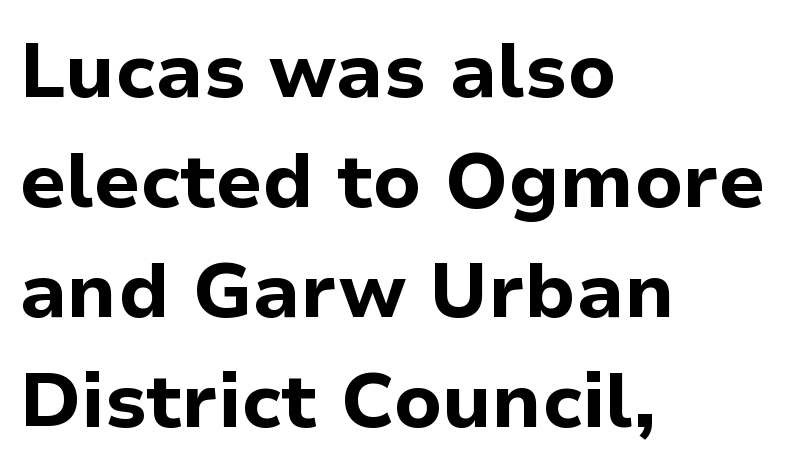
{"serif": "no", "italic": "no", "bold": "yes", "weight": "bold", "width": "normal", "stroke_contrast": "low", "x_height": "medium", "monospaced": "no", "underline": "no", "align": "left", "line_spacing": "normal", "line_spacing_ratio": 1.43, "letter_spacing": "normal", "letter_spacing_em": 0.0, "glyph_px": 77}
